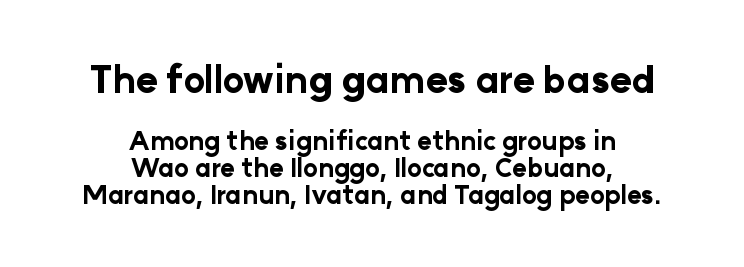
{"serif": "no", "italic": "no", "bold": "yes", "weight": "bold", "width": "normal", "stroke_contrast": "low", "x_height": "medium", "monospaced": "no", "underline": "no", "align": "center", "line_spacing": "tight", "line_spacing_ratio": 1.09, "letter_spacing": "normal", "letter_spacing_em": 0.0, "larger_block": "first", "size_ratio": 1.48, "glyph_px": 37}
